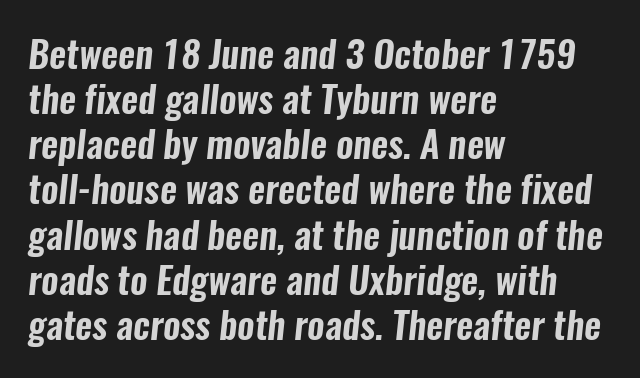
The gaps between neighbouring characters are ordinary and unremarkable. Classification — sans serif. A typesetter would call this proportional, since set widths differ per character. Short and long lines alike share a common starting point at left.
